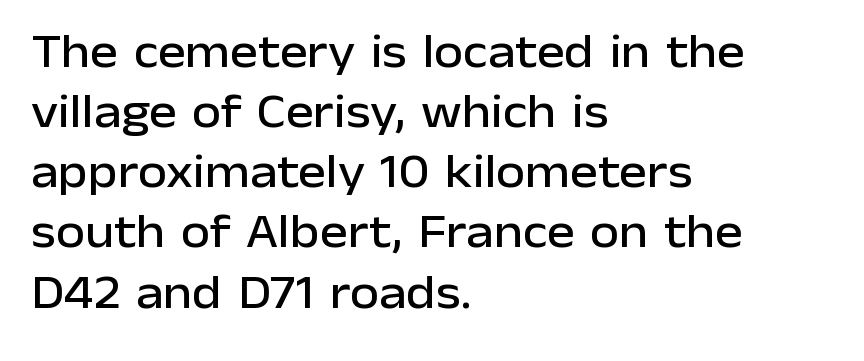
The image shows 47 px sans-serif type, upright; set left-aligned, normal line spacing (1.28x), normal letter spacing, not underlined; low stroke contrast and a medium x-height.
